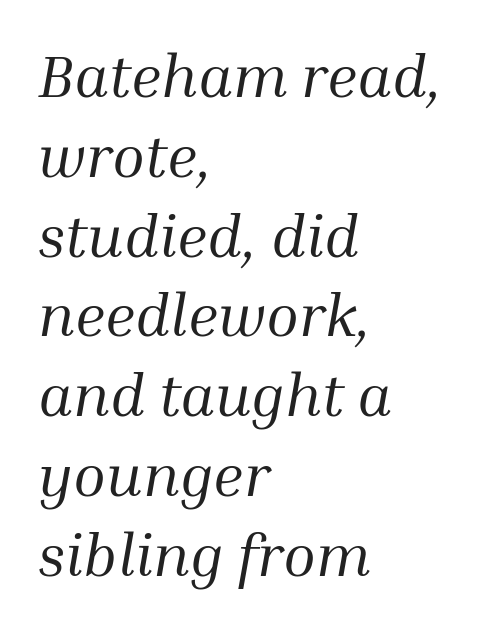
Clear beneath every line of the passage. Is the type slanted? Yes — the strokes lean at a clear angle. A light-to-regular cut is what we see here. These lines keep a tight, regular rhythm from letter to letter. Is this a sans? No — the strokes have serifs. Note the varied advance widths — an 'i' is clearly narrower than an 'm'.
